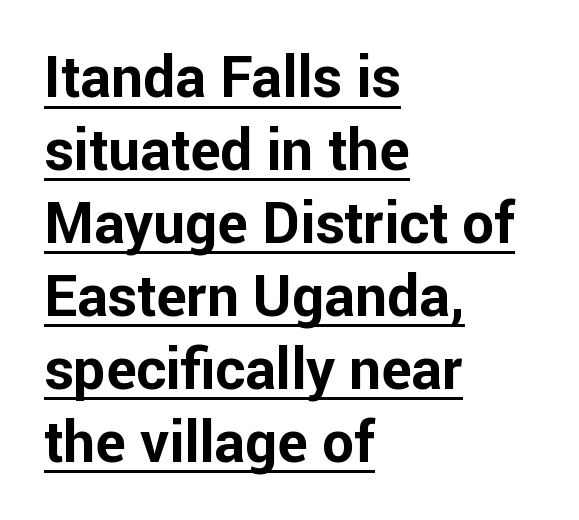
{"serif": "no", "italic": "no", "bold": "yes", "weight": "bold", "width": "normal", "stroke_contrast": "low", "x_height": "medium", "monospaced": "no", "underline": "yes", "align": "left", "line_spacing": "normal", "line_spacing_ratio": 1.28, "letter_spacing": "normal", "letter_spacing_em": 0.0, "glyph_px": 57}
